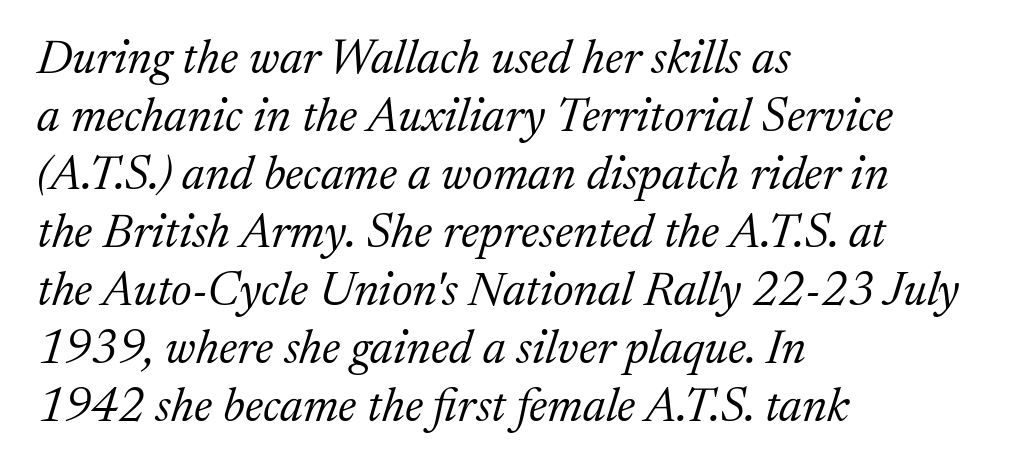
The glyphs are unaccompanied by any horizontal stroke below them. Horizontal alignment here is leftward, the default for most running prose. Emphasis-style slanted type is in use. Bold? No — there's no thickening of the strokes. How are the letters spaced? Ordinarily, with no added tracking. In terms of letterform style, serifs are clearly present.
